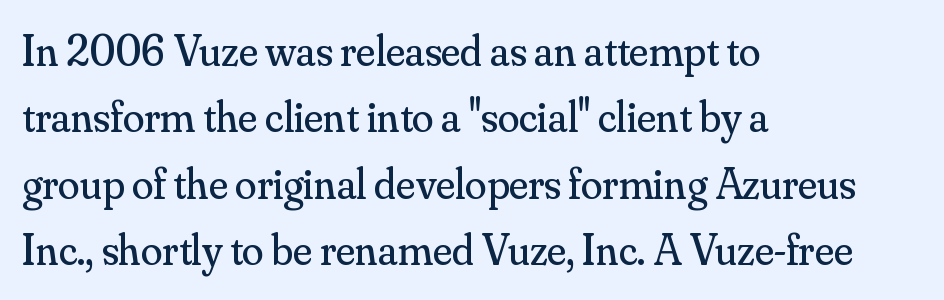
The image shows 44 px regular-weight serif type, upright; set left-aligned, normal line spacing (1.51x), normal letter spacing, not underlined; medium stroke contrast and a small x-height.
